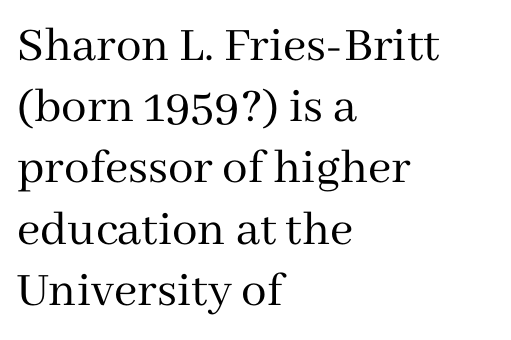
The image shows 51 px regular-weight serif type, upright; set left-aligned, line spacing 1.2x, normal letter spacing, not underlined; medium stroke contrast and a medium x-height.
